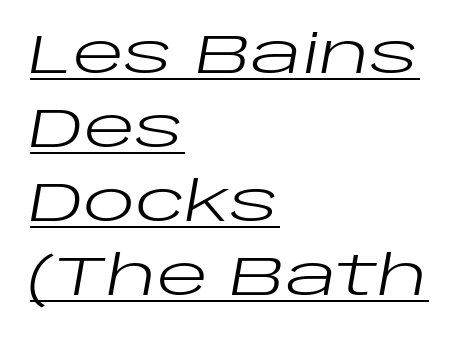
The image shows 54 px regular-weight, wide type, italic (leaning right); set left-aligned, normal line spacing (1.37x), normal letter spacing, underlined; low stroke contrast and a large x-height.
